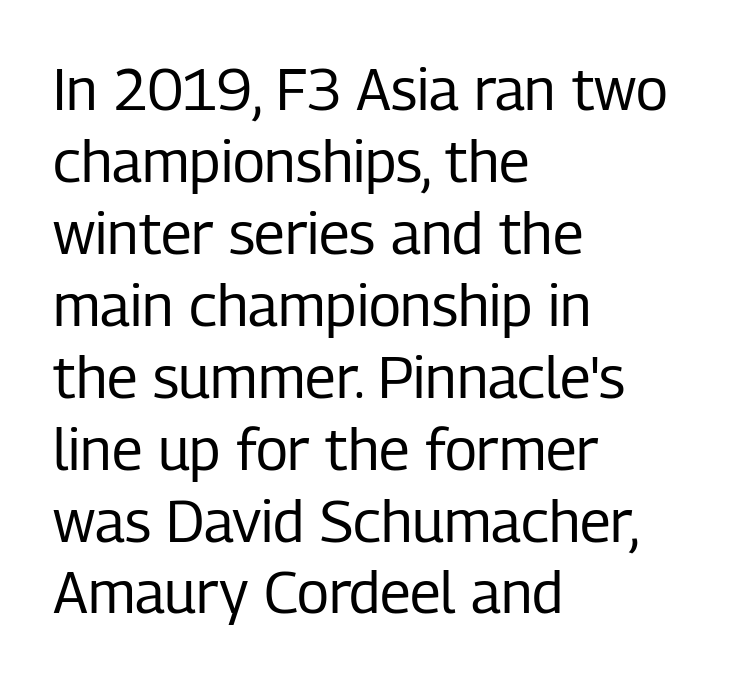
{"serif": "no", "italic": "no", "bold": "no", "weight": "regular", "width": "condensed", "stroke_contrast": "low", "x_height": "medium", "monospaced": "no", "underline": "no", "align": "left", "line_spacing_ratio": 1.24, "letter_spacing": "normal", "letter_spacing_em": 0.0, "glyph_px": 58}
